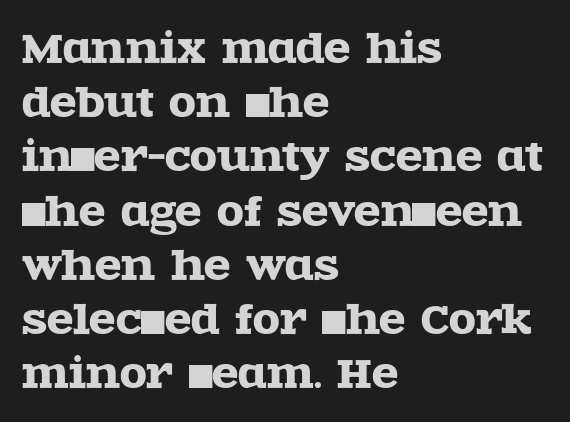
Q: Is the text italic (slanted)? A: No, it is upright.
Q: Is the typeface a serif or a sans-serif typeface? A: Serif.
Q: Is the text underlined? A: No.
Q: How is the paragraph aligned? A: Left-aligned.
Q: Is the spacing between letters normal or unusually wide? A: Normal.
Q: Is the spacing between lines tight, normal or loose? A: Normal.
Q: Width (condensed, normal, or wide)? A: Wide.
Q: x-height? A: Large.
Q: Monospaced? A: No.
